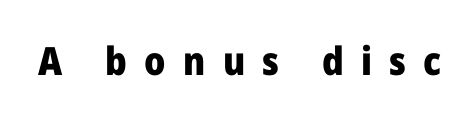
{"serif": "no", "italic": "no", "bold": "yes", "weight": "heavy", "width": "normal", "stroke_contrast": "low", "x_height": "medium", "monospaced": "no", "underline": "no", "letter_spacing": "wide", "letter_spacing_em": 0.44, "glyph_px": 39}
